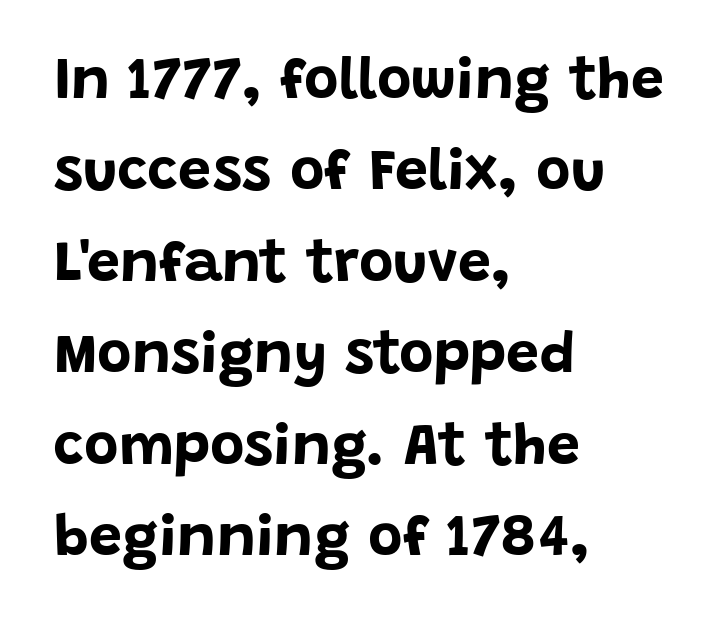
The image shows 59 px bold sans-serif type, upright; set left-aligned, normal line spacing (1.55x), normal letter spacing, not underlined; low stroke contrast and a large x-height.
